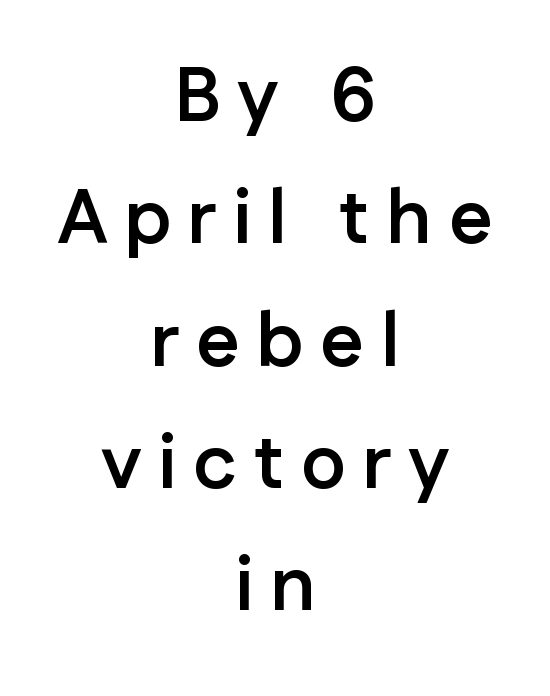
The image shows 76 px semibold sans-serif type, upright; set centered, normal line spacing (1.61x), unusually wide letter spacing (+0.22 em), not underlined; low stroke contrast and a medium x-height.
